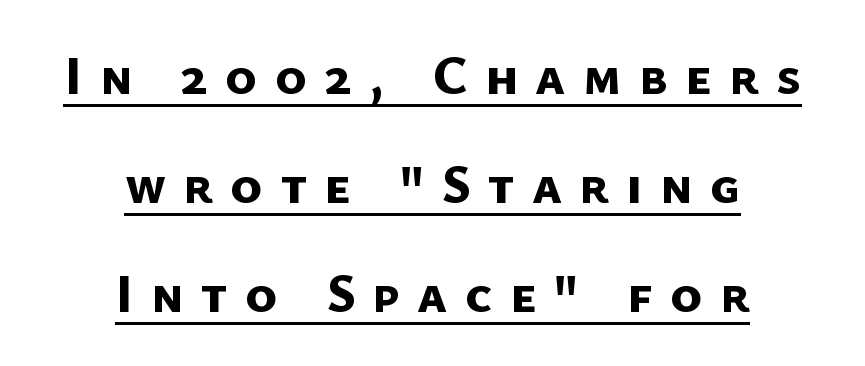
{"serif": "no", "bold": "yes", "weight": "bold", "width": "normal", "stroke_contrast": "low", "x_height": "medium", "monospaced": "no", "underline": "yes", "align": "center", "line_spacing": "loose", "line_spacing_ratio": 2.02, "letter_spacing": "wide", "letter_spacing_em": 0.32, "glyph_px": 54}
